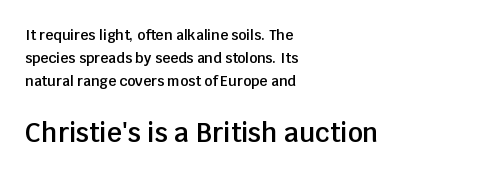
The image shows 26 px text type, upright; set left-aligned, normal line spacing (1.64x), normal letter spacing, not underlined; the second (bottom) block is 1.86x larger.
